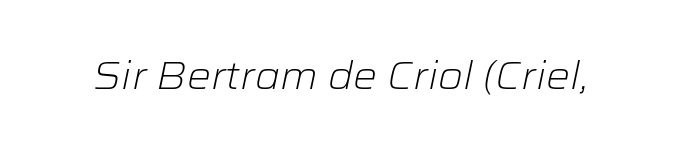
Is this a fixed-width face? No — the glyphs have proportional, varying widths. Plain, unruled lines of type. Students, note that the glyphs here touch the page at normal intervals. You can tell it's italic because the verticals aren't actually vertical. No extra ink here — the face is not bold.
